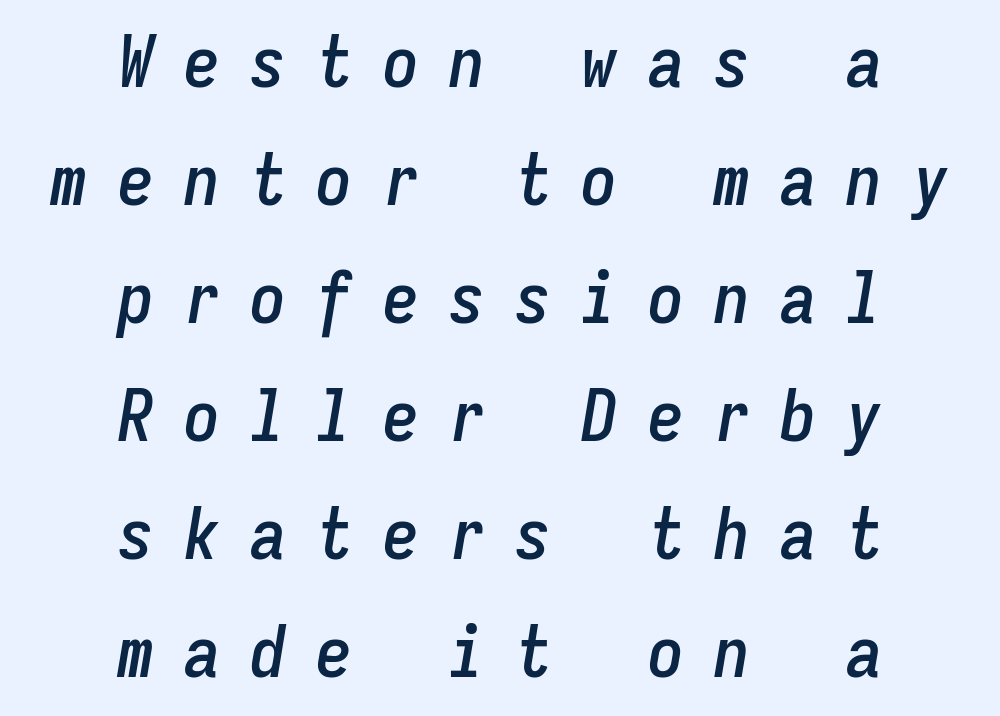
The space beneath each line is pristine and unruled. Every row of glyphs is offset so its center matches the block's center. Vertical spacing — default. Notice how the stems are inclined rather than vertical — that's the hallmark of italics. Letter spacing: wide. Here the designer chose a console-style face with uniform glyph widths.
